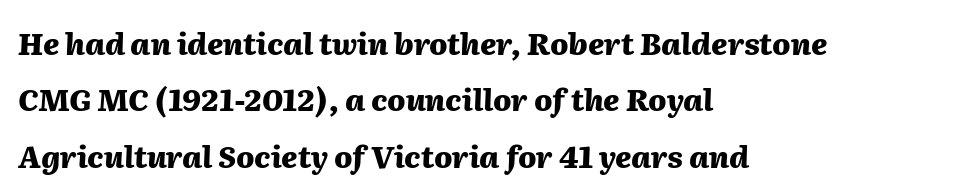
{"italic": "yes", "lean": "right", "slant_degrees": 2, "bold": "yes", "weight": "heavy", "width": "normal", "stroke_contrast": "medium", "x_height": "medium", "monospaced": "no", "underline": "no", "align": "left", "line_spacing_ratio": 1.88, "letter_spacing": "normal", "letter_spacing_em": 0.0, "glyph_px": 30}
